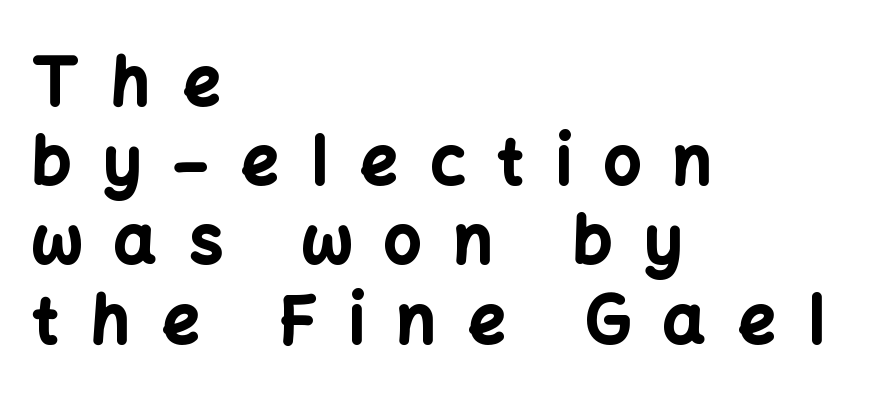
The rendering anchors every line to the left-hand side. Upright lettering throughout. The letters advance in unequal steps, a hallmark of proportional type. Grotesque or geometric, the face here clearly has no serifs. Words appear elongated and porous because spacing is wide.
